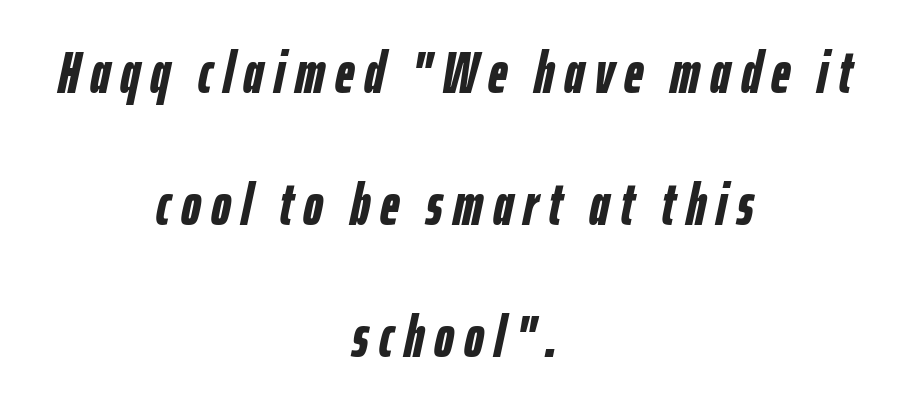
Q: Is the text bold? A: Yes.
Q: Is the text italic (slanted)? A: Yes, it leans right by about 12 degrees.
Q: Is the text underlined? A: No.
Q: How is the paragraph aligned? A: Centered.
Q: Is the spacing between lines tight, normal or loose? A: Loose.
Q: Width (condensed, normal, or wide)? A: Condensed.
Q: Stroke contrast? A: Low.
Q: x-height? A: Medium.
Q: Monospaced? A: No.
